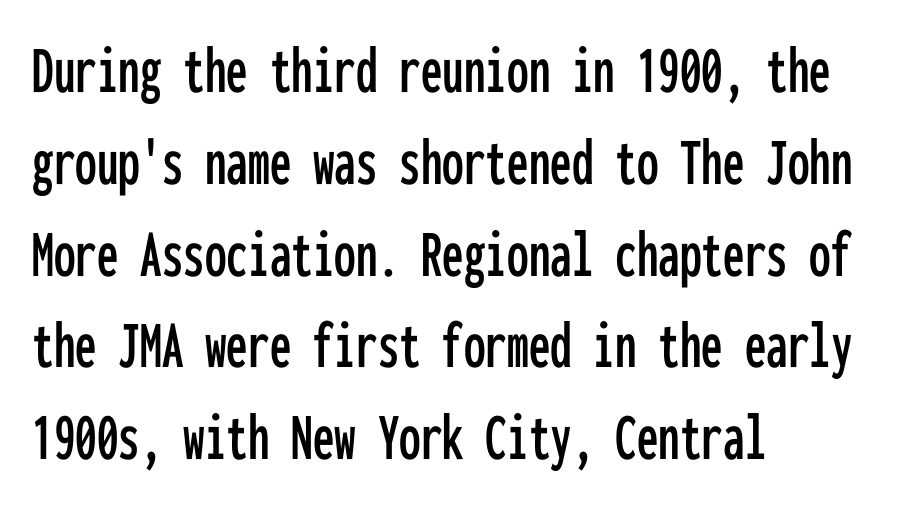
Evenly set lines give the paragraph a standard silhouette. Typographically, this falls in the sans-serif category. The rag falls on the right side of this text block. Observe the ordinary spacing: letters are neighbours, not strangers. You could count columns in this text — the font is strictly monospaced.
